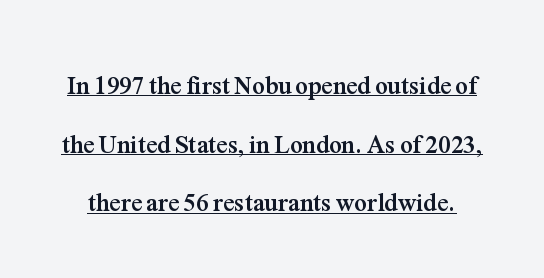
The image shows 25 px bold type, upright; set loose line spacing (2.35x), normal letter spacing, underlined.
